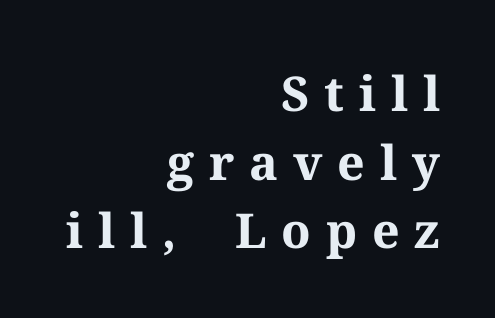
Q: Is the text bold? A: Yes.
Q: Is the text italic (slanted)? A: No, it is upright.
Q: Is the typeface a serif or a sans-serif typeface? A: Serif.
Q: Is the text underlined? A: No.
Q: How is the paragraph aligned? A: Right-aligned.
Q: Is the spacing between letters normal or unusually wide? A: Unusually wide.
Q: Is the spacing between lines tight, normal or loose? A: Normal.
Q: Width (condensed, normal, or wide)? A: Normal.
Q: Stroke contrast? A: Medium.
Q: x-height? A: Medium.
Q: Monospaced? A: No.
